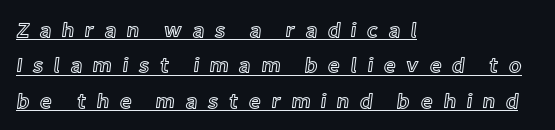
{"underline": "yes", "align": "left", "line_spacing": "normal", "line_spacing_ratio": 1.69, "letter_spacing": "wide", "letter_spacing_em": 0.49, "glyph_px": 21}
